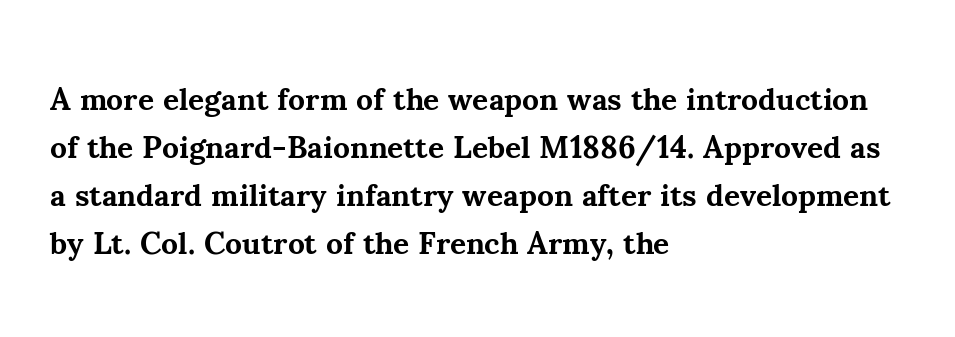
Q: Is the text bold? A: Yes.
Q: Is the text italic (slanted)? A: No, it is upright.
Q: Is the typeface a serif or a sans-serif typeface? A: Serif.
Q: Is the text underlined? A: No.
Q: How is the paragraph aligned? A: Left-aligned.
Q: Is the spacing between letters normal or unusually wide? A: Normal.
Q: Is the spacing between lines tight, normal or loose? A: Normal.
Q: Width (condensed, normal, or wide)? A: Normal.
Q: Stroke contrast? A: Medium.
Q: x-height? A: Small.
Q: Monospaced? A: No.
